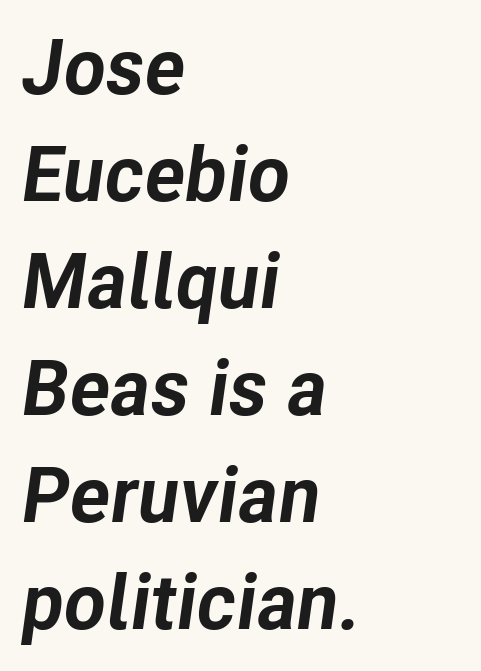
The image shows 77 px bold type, italic (leaning right); set left-aligned, normal line spacing (1.39x), normal letter spacing, not underlined; low stroke contrast and a medium x-height.
